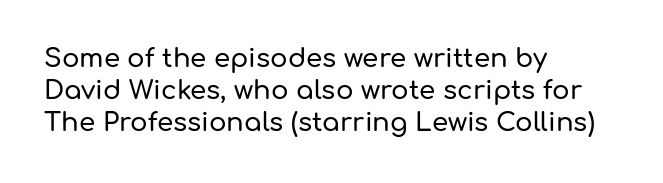
Q: Is the text italic (slanted)? A: No, it is upright.
Q: Is the text underlined? A: No.
Q: How is the paragraph aligned? A: Left-aligned.
Q: Is the spacing between letters normal or unusually wide? A: Normal.
